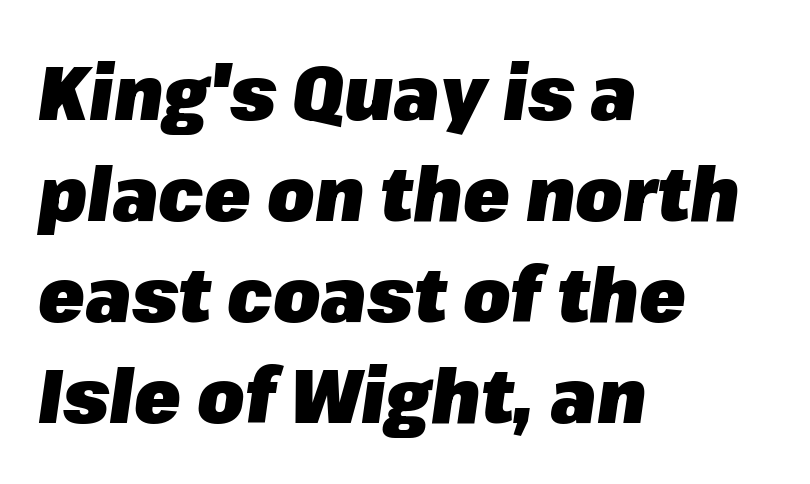
The image shows 76 px heavy type, italic (leaning right); set left-aligned, normal line spacing (1.33x), normal letter spacing, not underlined; low stroke contrast and a medium x-height.
